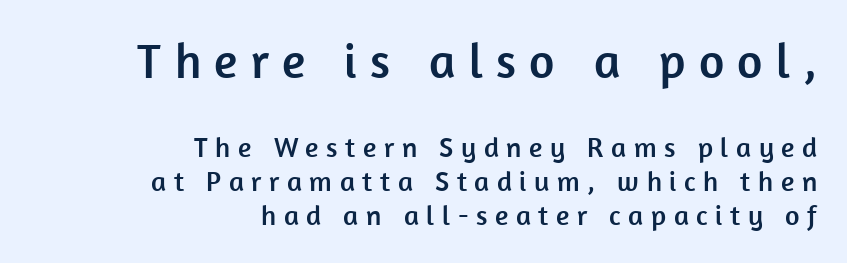
The image shows 49 px sans-serif type, upright; set right-aligned, line spacing 1.22x, unusually wide letter spacing (+0.27 em), not underlined; the first (top) block is 1.75x larger; low stroke contrast and a medium x-height.
